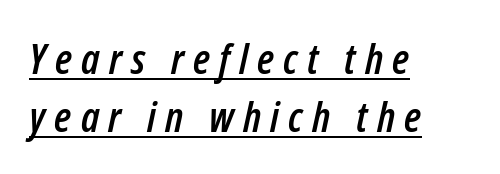
The passage shown stacks its lines at a standard gap. In terms of posture, this sample is oblique. The passage shown has open, widely tracked lettering throughout. The face used here is proportionally spaced, like ordinary book or web type. Underlined type.
